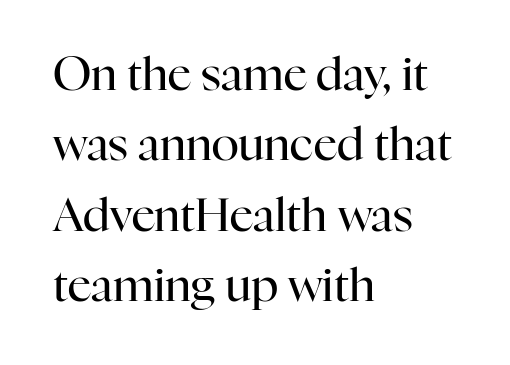
Q: Is the text bold? A: No.
Q: Is the text italic (slanted)? A: No, it is upright.
Q: Is the typeface a serif or a sans-serif typeface? A: Serif.
Q: Is the text underlined? A: No.
Q: How is the paragraph aligned? A: Left-aligned.
Q: Is the spacing between letters normal or unusually wide? A: Normal.
Q: Is the spacing between lines tight, normal or loose? A: Normal.
Q: Width (condensed, normal, or wide)? A: Normal.
Q: Stroke contrast? A: High.
Q: x-height? A: Medium.
Q: Monospaced? A: No.
